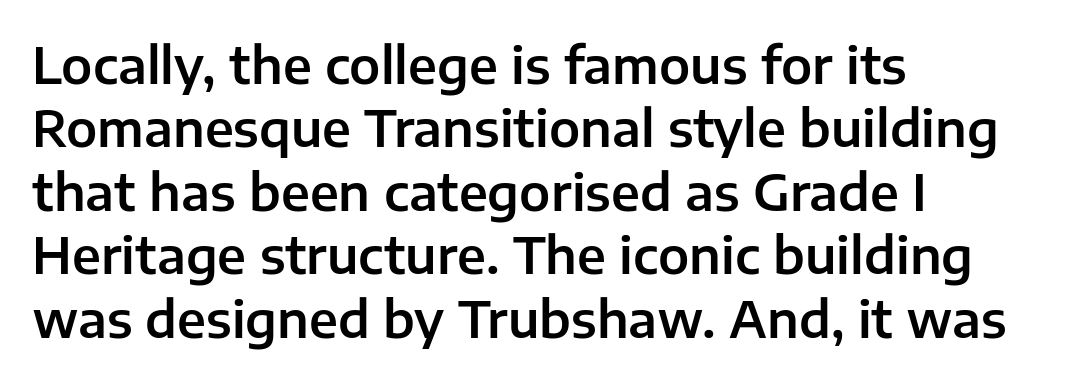
Q: Is the text italic (slanted)? A: No, it is upright.
Q: Is the typeface a serif or a sans-serif typeface? A: Sans-serif.
Q: Is the text underlined? A: No.
Q: How is the paragraph aligned? A: Left-aligned.
Q: Is the spacing between letters normal or unusually wide? A: Normal.
Q: Is the spacing between lines tight, normal or loose? A: Normal.
Q: Width (condensed, normal, or wide)? A: Normal.
Q: Stroke contrast? A: Low.
Q: x-height? A: Medium.
Q: Monospaced? A: No.
